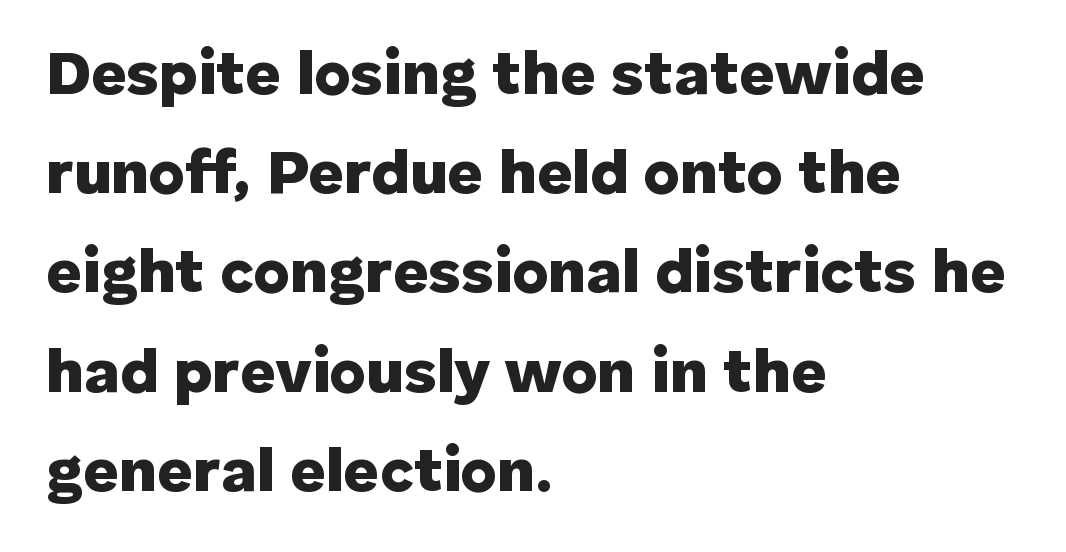
The image shows 62 px heavy sans-serif type, upright; set left-aligned, normal line spacing (1.6x), normal letter spacing, not underlined; low stroke contrast and a medium x-height.
